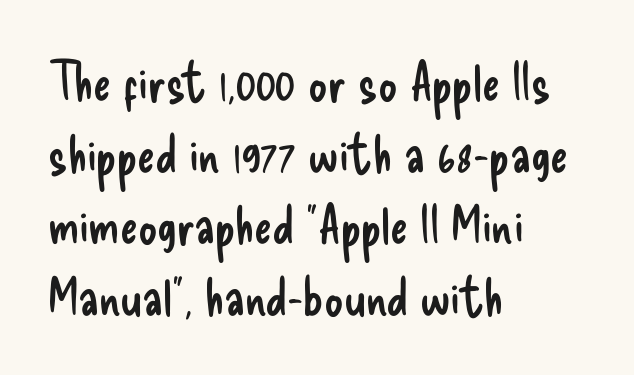
{"serif": "no", "italic": "no", "bold": "no", "weight": "regular", "width": "condensed", "stroke_contrast": "low", "x_height": "small", "monospaced": "no", "underline": "no", "align": "left", "line_spacing": "normal", "line_spacing_ratio": 1.35, "letter_spacing": "normal", "letter_spacing_em": 0.0, "glyph_px": 53}
